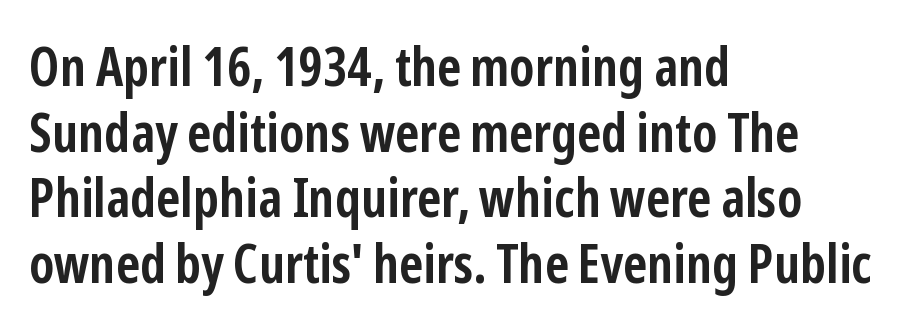
The lines in this sample share a left origin and differ only in where they stop. These lines carry a lot of weight — the face is fully bold. The gap between lines stays unmarked. Here the designer chose a conventional face with non-uniform glyph widths. This sample uses a sans-serif face. Spacing between characters is what you'd get straight out of the box.
